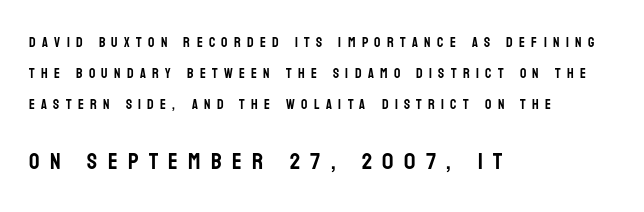
The image shows 23 px text type, upright; set left-aligned, loose line spacing (2.2x), unusually wide letter spacing (+0.45 em), not underlined; the second (bottom) block is 1.64x larger.
